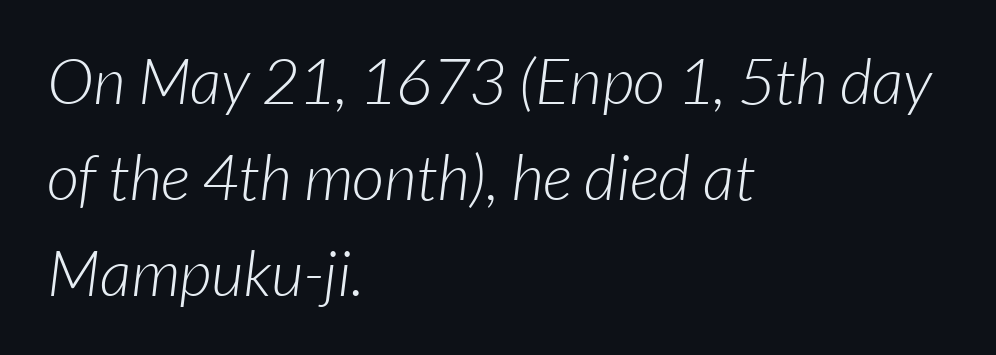
{"serif": "no", "bold": "no", "weight": "light", "width": "normal", "stroke_contrast": "low", "x_height": "medium", "monospaced": "no", "underline": "no", "align": "left", "line_spacing": "normal", "line_spacing_ratio": 1.52, "letter_spacing": "normal", "letter_spacing_em": 0.0, "glyph_px": 63}
